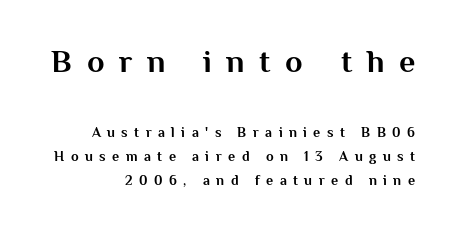
Every stem runs plumb, perpendicular to the baseline. Stroke thickness is high; the sample reads as a true bold. Right-aligned paragraph, ragged on the left. The horizontal fit of the characters is loose and conspicuously gappy.
